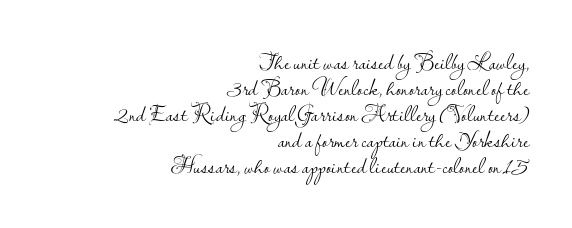
{"bold": "no", "underline": "no", "align": "right", "line_spacing": "tight", "line_spacing_ratio": 1.13, "letter_spacing": "normal", "letter_spacing_em": 0.0, "glyph_px": 23}
